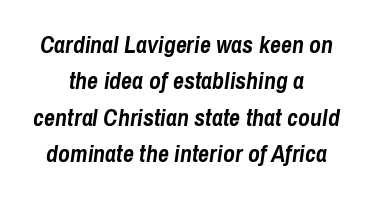
The image shows 24 px bold type, italic (leaning right); set centered, normal line spacing (1.52x), normal letter spacing, not underlined.
